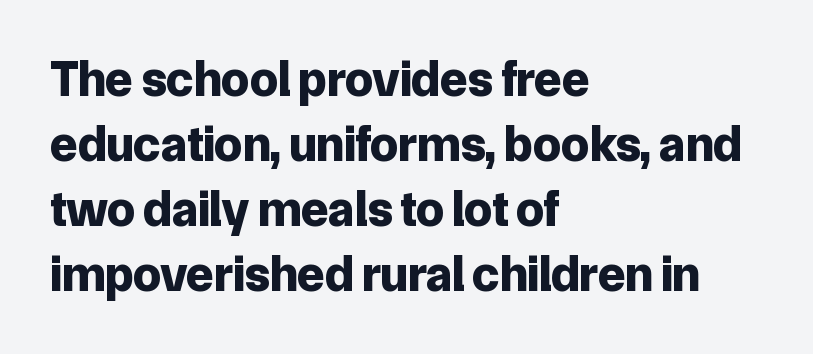
The image shows 50 px bold sans-serif type, upright; set left-aligned, normal line spacing (1.3x), normal letter spacing, not underlined; low stroke contrast and a medium x-height.
